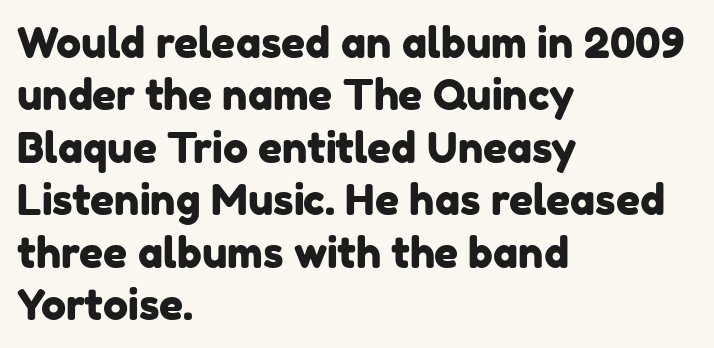
{"serif": "no", "width": "normal", "stroke_contrast": "low", "x_height": "medium", "monospaced": "no", "underline": "no", "align": "left", "line_spacing": "normal", "line_spacing_ratio": 1.25, "letter_spacing": "normal", "letter_spacing_em": 0.0, "glyph_px": 42}
